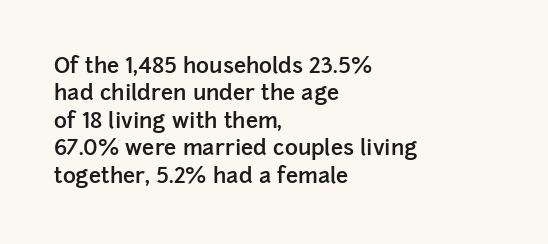
Q: Is the text bold? A: Semi-bold.
Q: Is the text italic (slanted)? A: No, it is upright.
Q: Is the text underlined? A: No.
Q: How is the paragraph aligned? A: Left-aligned.
Q: Is the spacing between letters normal or unusually wide? A: Normal.
Q: Is the spacing between lines tight, normal or loose? A: Normal.
